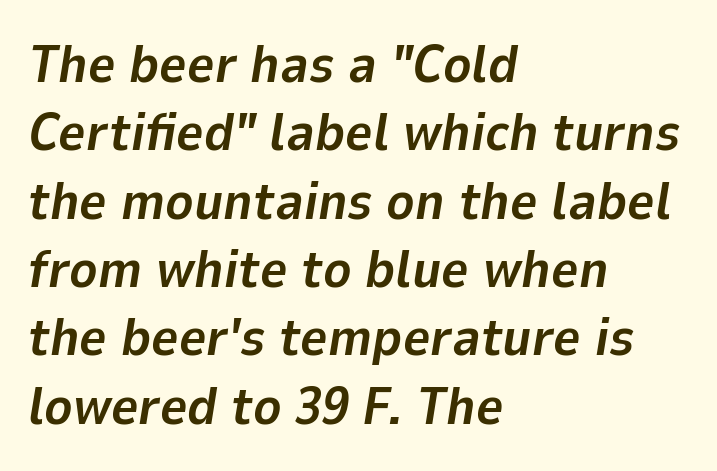
Q: Is the text bold? A: Yes.
Q: Is the text italic (slanted)? A: Yes, it leans right by about 9 degrees.
Q: Is the text underlined? A: No.
Q: How is the paragraph aligned? A: Left-aligned.
Q: Is the spacing between letters normal or unusually wide? A: Normal.
Q: Is the spacing between lines tight, normal or loose? A: Normal.
Q: Width (condensed, normal, or wide)? A: Normal.
Q: Stroke contrast? A: Low.
Q: x-height? A: Medium.
Q: Monospaced? A: No.
